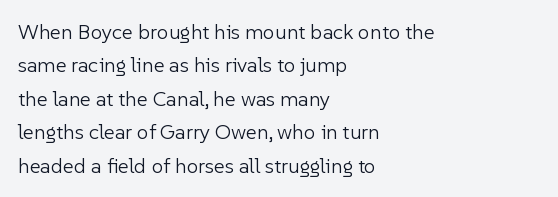
How would I describe the line gaps? Plain and ordinary. Weight: in the light-to-regular range. The type is set solid horizontally, with unmodified tracking. The lines are quadded left.
